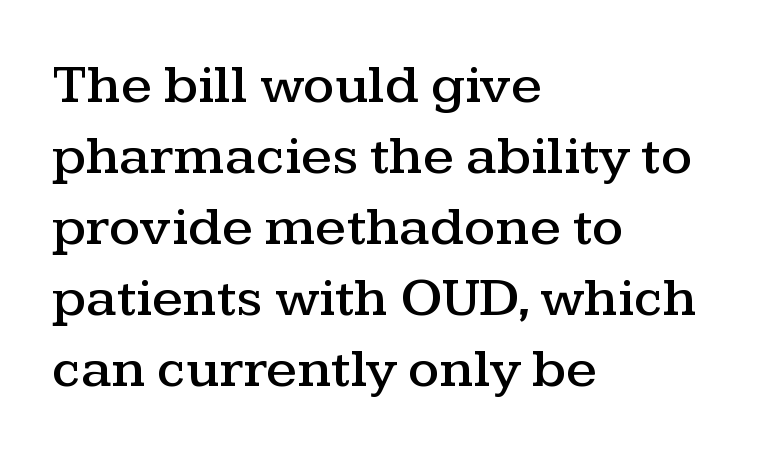
Q: Is the text italic (slanted)? A: No, it is upright.
Q: Is the typeface a serif or a sans-serif typeface? A: Serif.
Q: Is the text underlined? A: No.
Q: How is the paragraph aligned? A: Left-aligned.
Q: Is the spacing between letters normal or unusually wide? A: Normal.
Q: Is the spacing between lines tight, normal or loose? A: Normal.
Q: Width (condensed, normal, or wide)? A: Wide.
Q: Stroke contrast? A: Medium.
Q: x-height? A: Medium.
Q: Monospaced? A: No.
